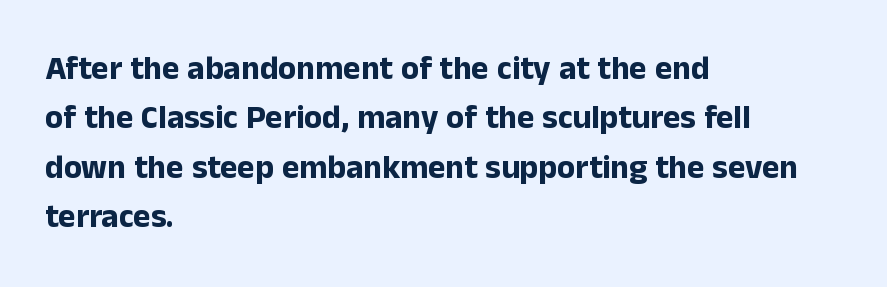
{"serif": "no", "italic": "no", "bold": "yes", "weight": "bold", "width": "normal", "stroke_contrast": "low", "x_height": "medium", "monospaced": "no", "underline": "no", "align": "left", "line_spacing": "normal", "line_spacing_ratio": 1.5, "letter_spacing": "normal", "letter_spacing_em": 0.0, "glyph_px": 33}
